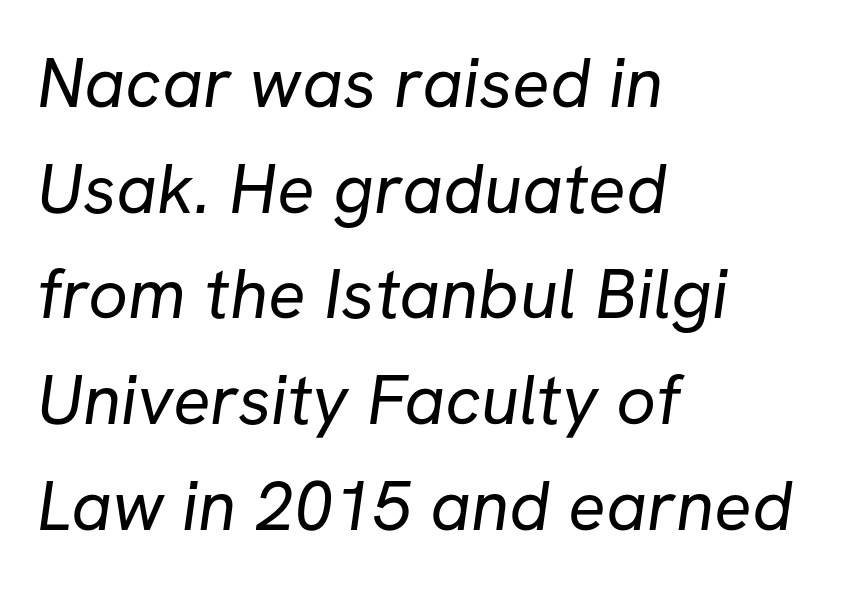
Q: Is the text bold? A: No.
Q: Is the typeface a serif or a sans-serif typeface? A: Sans-serif.
Q: Is the text underlined? A: No.
Q: How is the paragraph aligned? A: Left-aligned.
Q: Is the spacing between letters normal or unusually wide? A: Normal.
Q: Is the spacing between lines tight, normal or loose? A: Normal.
Q: Width (condensed, normal, or wide)? A: Normal.
Q: Stroke contrast? A: Low.
Q: x-height? A: Medium.
Q: Monospaced? A: No.
